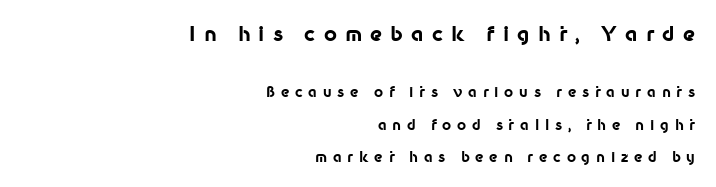
The words here are not underlined. This is the regular roman posture of the typeface. These words are printed bold, with thick strokes throughout. The gaps between neighbouring characters are conspicuously large. Compared with a flush-left layout, this one pins lines to the opposite, right side.
